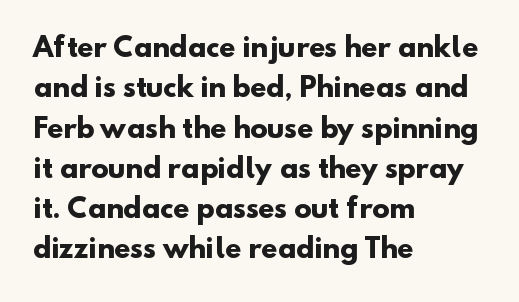
{"bold": "yes", "underline": "no", "align": "left", "line_spacing": "normal", "line_spacing_ratio": 1.55, "letter_spacing": "normal", "letter_spacing_em": 0.0, "glyph_px": 26}
